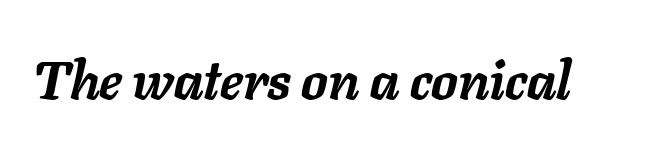
{"italic": "yes", "lean": "right", "slant_degrees": 11, "bold": "yes", "weight": "semibold", "width": "normal", "stroke_contrast": "low", "x_height": "medium", "monospaced": "no", "underline": "no", "letter_spacing": "normal", "letter_spacing_em": 0.0, "glyph_px": 53}
